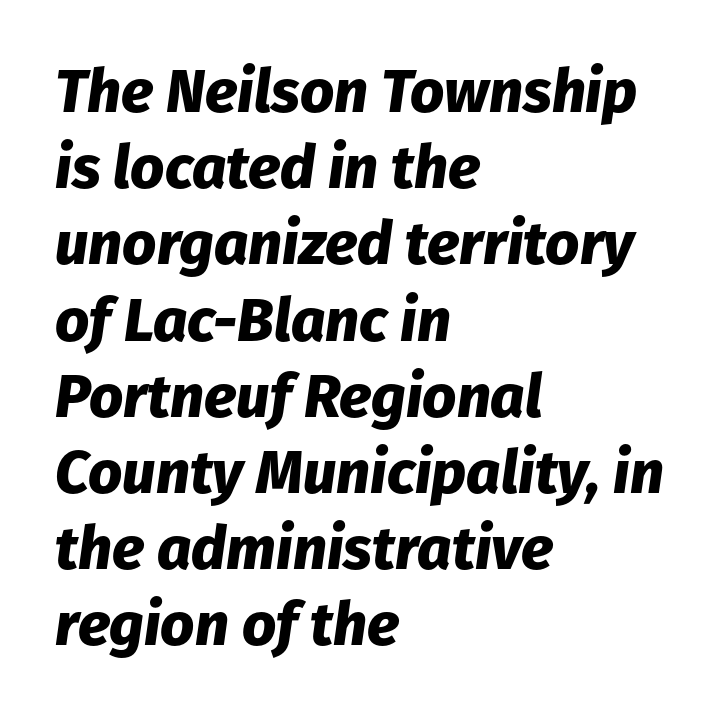
{"italic": "yes", "lean": "right", "slant_degrees": 8, "bold": "yes", "weight": "heavy", "width": "normal", "stroke_contrast": "low", "x_height": "medium", "monospaced": "no", "underline": "no", "align": "left", "line_spacing": "normal", "line_spacing_ratio": 1.27, "letter_spacing": "normal", "letter_spacing_em": 0.0, "glyph_px": 60}
